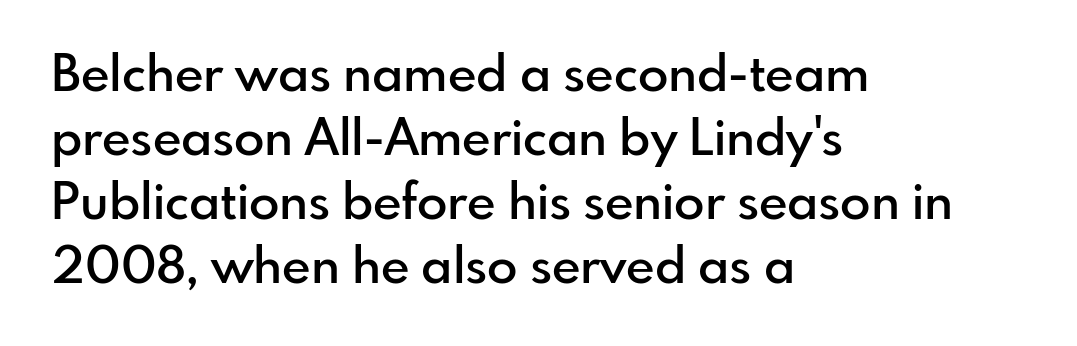
Underline: absent. Regular leading. Nope, no serifs anywhere on these letters. Bold? Not quite — semibold, heavier than regular but stopping short. Between one letter and the next there's only the usual sliver of space. Rendered with straight, roman letterforms.
